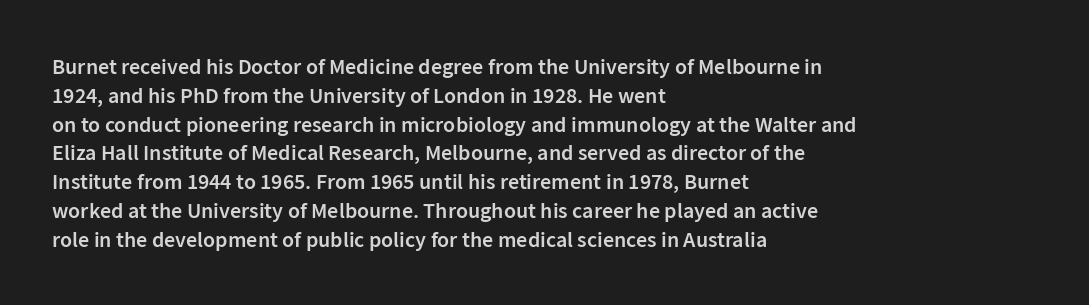
Left-aligned paragraph, ragged on the right. This sample uses plain, unmodified letter spacing. The lettering holds an erect, upright posture throughout. Underlining? Definitely not there. Students, this is semibold: more ink than regular, less than bold.
